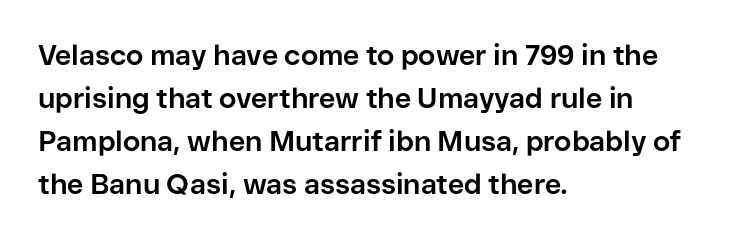
{"serif": "no", "italic": "no", "bold": "yes", "weight": "bold", "width": "normal", "stroke_contrast": "low", "x_height": "medium", "monospaced": "no", "underline": "no", "align": "left", "line_spacing": "normal", "line_spacing_ratio": 1.53, "letter_spacing": "normal", "letter_spacing_em": 0.0, "glyph_px": 28}
